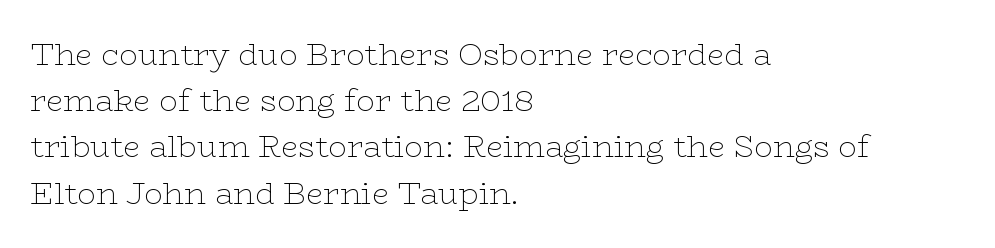
The image shows 31 px thin, wide serif type, upright; set left-aligned, normal line spacing (1.49x), normal letter spacing, not underlined; low stroke contrast and a medium x-height.
